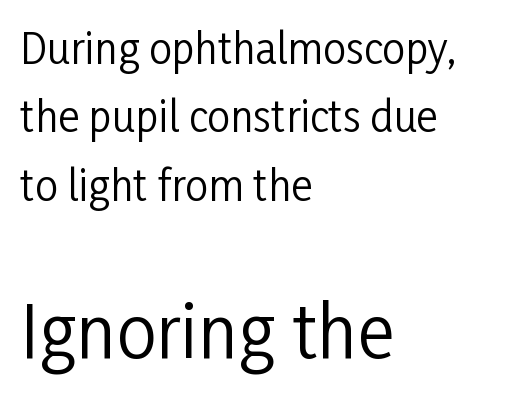
The paragraph has a hard left edge and a soft right edge. Unbolded letterforms with no extra heft. The designer gave the closing block more size than the opening block. The lettering holds an erect, upright posture throughout. Just letters on the line, the space beneath them empty.
